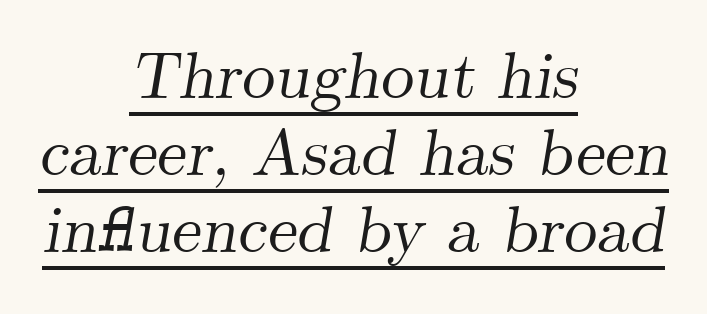
In terms of letterspacing, this is plain default setting. In designer terms, the underline attribute is active on this setting. Every row of glyphs is offset so its center matches the block's center. The face used here is proportionally spaced, like ordinary book or web type. Each letter's strokes conclude with small projecting serifs. The specimen reads as italic at a glance.
